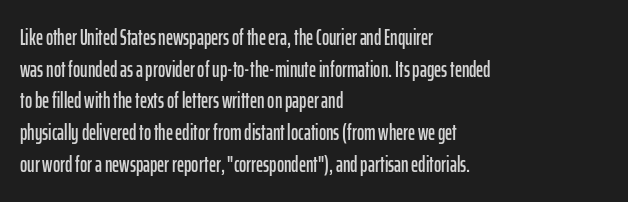
The image shows 22 px text type, upright; set left-aligned, normal line spacing (1.44x), normal letter spacing, not underlined.
